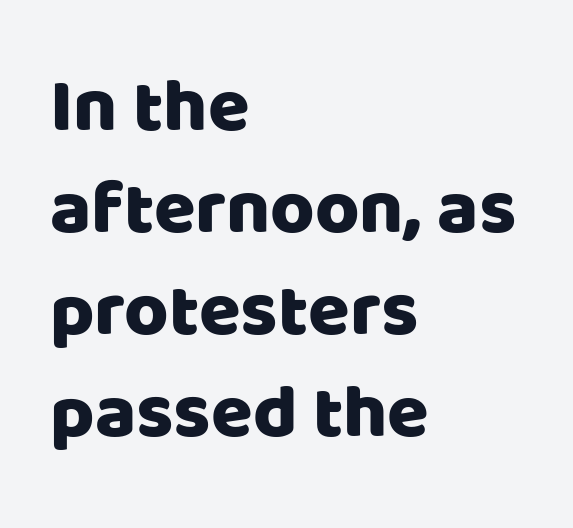
The glyphs in this specimen are sans serif. You could not count columns in this text — the font is proportionally spaced. Glance below the letters and you will spot only blank space. The lines are quadded left. Vertical strokes here are truly vertical.
